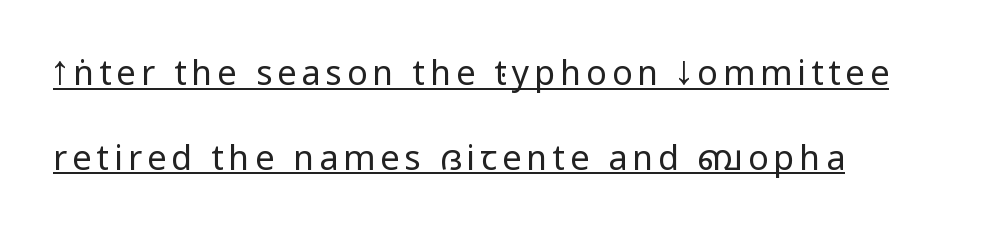
The image shows 34 px regular-weight, condensed sans-serif type, upright; set left-aligned, loose line spacing (2.49x), underlined; low stroke contrast and a large x-height.
